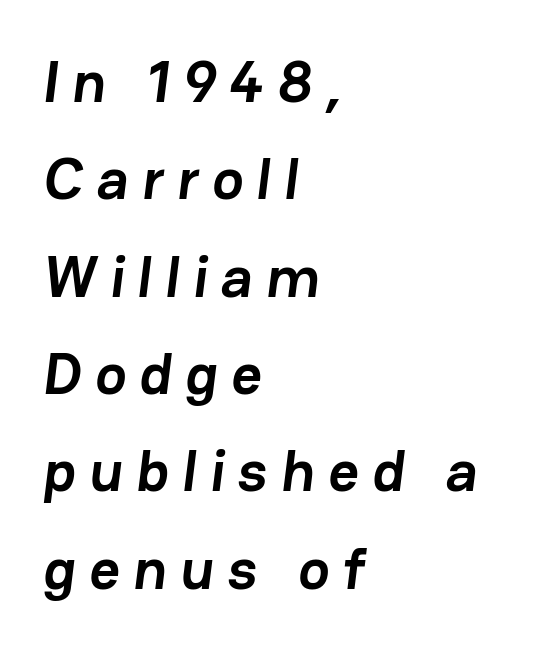
{"serif": "no", "bold": "yes", "weight": "semibold", "width": "normal", "stroke_contrast": "low", "x_height": "medium", "monospaced": "no", "underline": "no", "align": "left", "line_spacing": "normal", "line_spacing_ratio": 1.65, "letter_spacing": "wide", "letter_spacing_em": 0.23, "glyph_px": 59}
